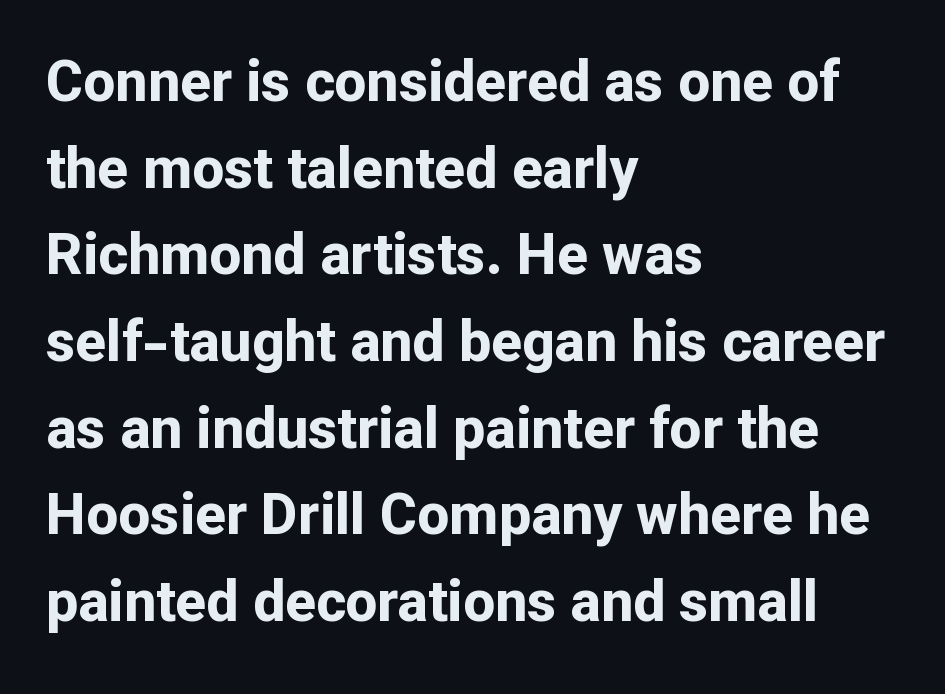
{"serif": "no", "italic": "no", "bold": "yes", "weight": "bold", "width": "normal", "stroke_contrast": "low", "x_height": "medium", "monospaced": "no", "underline": "no", "align": "left", "line_spacing": "normal", "line_spacing_ratio": 1.52, "letter_spacing": "normal", "letter_spacing_em": 0.0, "glyph_px": 57}
